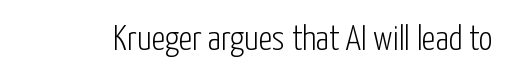
{"serif": "no", "italic": "no", "bold": "no", "weight": "light", "width": "condensed", "stroke_contrast": "low", "x_height": "medium", "monospaced": "no", "underline": "no", "letter_spacing": "normal", "letter_spacing_em": 0.0, "glyph_px": 35}
